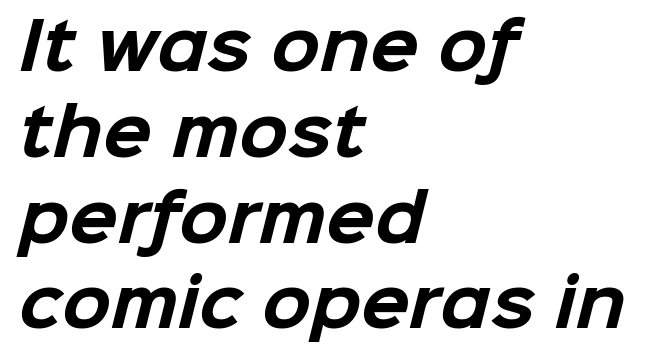
Q: Is the text bold? A: Yes.
Q: Is the typeface a serif or a sans-serif typeface? A: Sans-serif.
Q: Is the text underlined? A: No.
Q: How is the paragraph aligned? A: Left-aligned.
Q: Is the spacing between letters normal or unusually wide? A: Normal.
Q: Is the spacing between lines tight, normal or loose? A: Normal.
Q: Width (condensed, normal, or wide)? A: Normal.
Q: Stroke contrast? A: Low.
Q: x-height? A: Medium.
Q: Monospaced? A: No.
